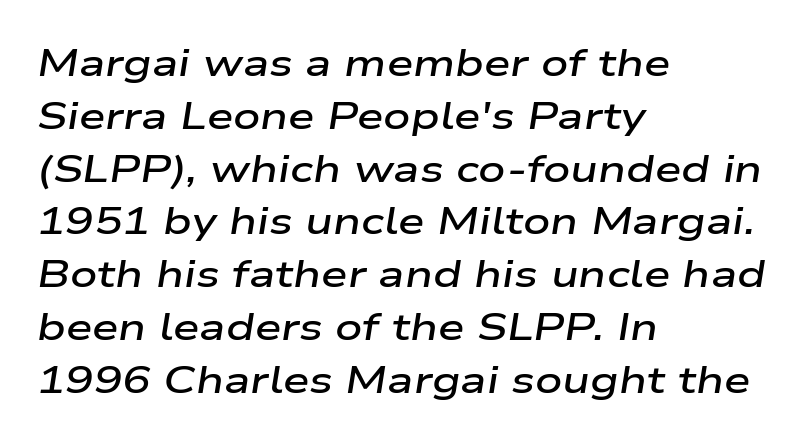
Q: Is the text bold? A: Semi-bold.
Q: Is the text italic (slanted)? A: Yes, it leans right by about 9 degrees.
Q: Is the text underlined? A: No.
Q: How is the paragraph aligned? A: Left-aligned.
Q: Is the spacing between letters normal or unusually wide? A: Normal.
Q: Is the spacing between lines tight, normal or loose? A: Normal.
Q: Width (condensed, normal, or wide)? A: Wide.
Q: Stroke contrast? A: Low.
Q: x-height? A: Medium.
Q: Monospaced? A: No.
